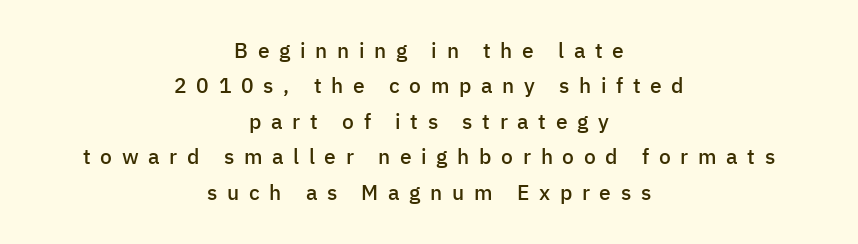
The space directly below the letters is spotless. Stroke thickness is moderately raised; the sample reads as semibold. You could only call the tracking loose — the letters float apart. Nope, not italic — everything's standing straight. In CSS terms this would be text-align: center. Leading: standard.
